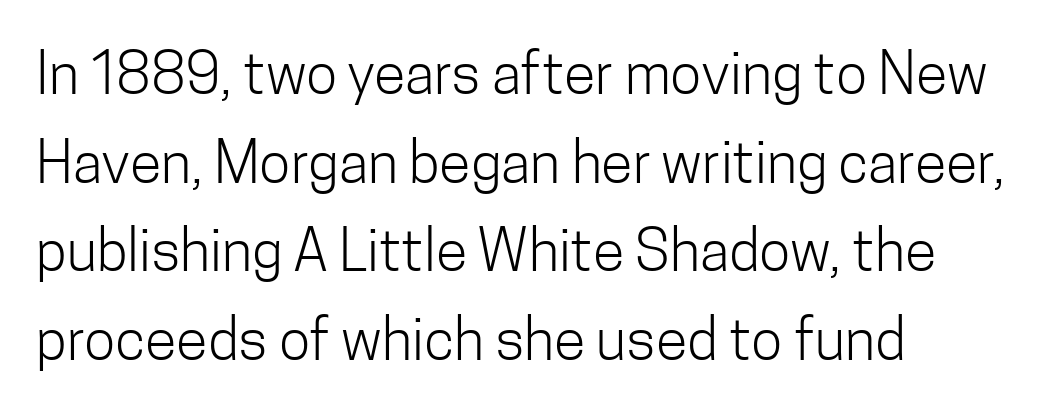
Q: Is the text bold? A: No.
Q: Is the text italic (slanted)? A: No, it is upright.
Q: Is the typeface a serif or a sans-serif typeface? A: Sans-serif.
Q: Is the text underlined? A: No.
Q: How is the paragraph aligned? A: Left-aligned.
Q: Is the spacing between letters normal or unusually wide? A: Normal.
Q: Is the spacing between lines tight, normal or loose? A: Normal.
Q: Width (condensed, normal, or wide)? A: Condensed.
Q: Stroke contrast? A: Low.
Q: x-height? A: Medium.
Q: Monospaced? A: No.
